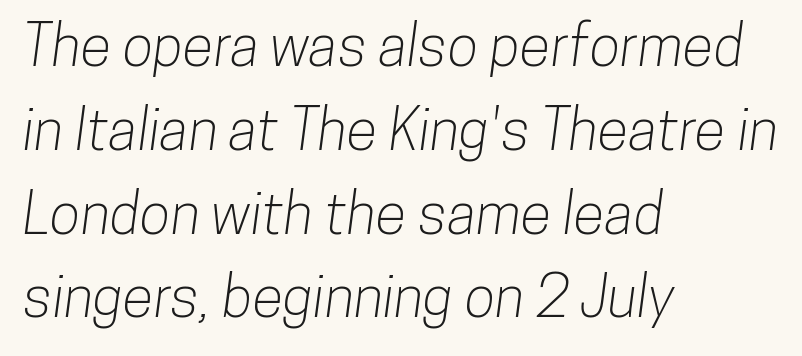
Q: Is the typeface a serif or a sans-serif typeface? A: Sans-serif.
Q: Is the text underlined? A: No.
Q: How is the paragraph aligned? A: Left-aligned.
Q: Is the spacing between letters normal or unusually wide? A: Normal.
Q: Is the spacing between lines tight, normal or loose? A: Normal.
Q: Width (condensed, normal, or wide)? A: Condensed.
Q: Stroke contrast? A: Low.
Q: x-height? A: Medium.
Q: Monospaced? A: No.
